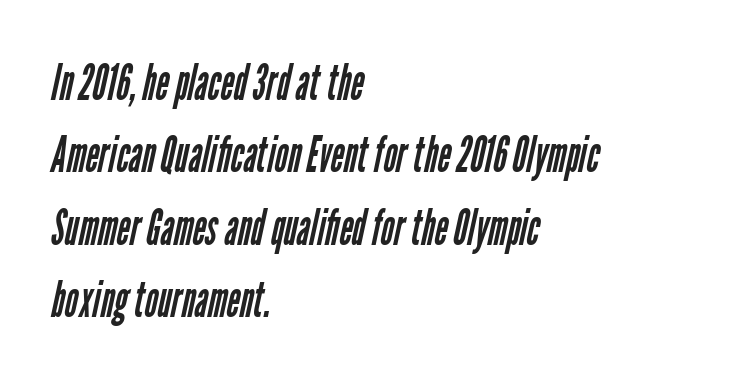
The image shows 51 px regular-weight, condensed sans-serif type; set left-aligned, normal line spacing (1.42x), normal letter spacing, not underlined; low stroke contrast and a medium x-height.
